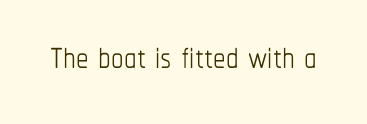
{"italic": "no", "bold": "no", "weight": "thin", "width": "condensed", "stroke_contrast": "low", "x_height": "medium", "monospaced": "no", "underline": "no", "letter_spacing": "normal", "letter_spacing_em": 0.0, "glyph_px": 50}
